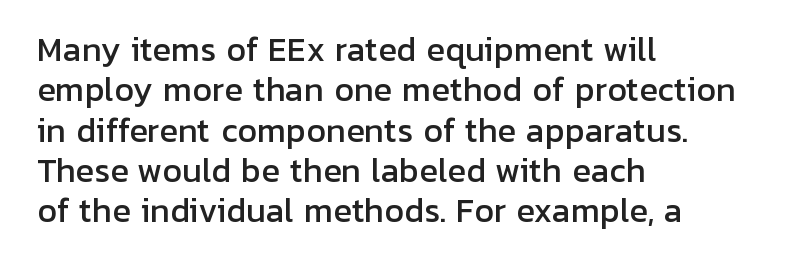
{"serif": "no", "italic": "no", "width": "normal", "stroke_contrast": "low", "x_height": "medium", "monospaced": "no", "underline": "no", "align": "left", "line_spacing": "normal", "line_spacing_ratio": 1.3, "letter_spacing": "normal", "letter_spacing_em": 0.0, "glyph_px": 31}
